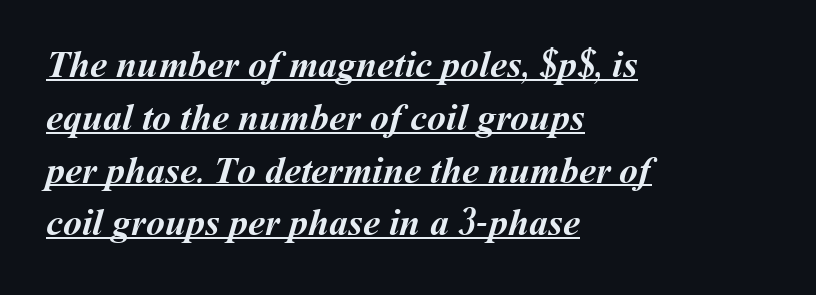
Q: Is the text bold? A: Yes.
Q: Is the text underlined? A: Yes.
Q: How is the paragraph aligned? A: Left-aligned.
Q: Is the spacing between letters normal or unusually wide? A: Normal.
Q: Is the spacing between lines tight, normal or loose? A: Normal.
Q: Width (condensed, normal, or wide)? A: Normal.
Q: Stroke contrast? A: Medium.
Q: x-height? A: Medium.
Q: Monospaced? A: No.
